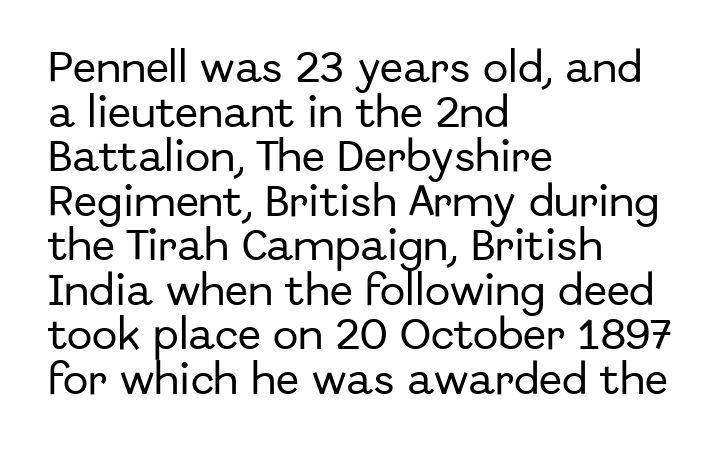
The image shows 34 px sans-serif type, upright; set left-aligned, normal line spacing (1.31x), normal letter spacing, not underlined; low stroke contrast and a medium x-height.
